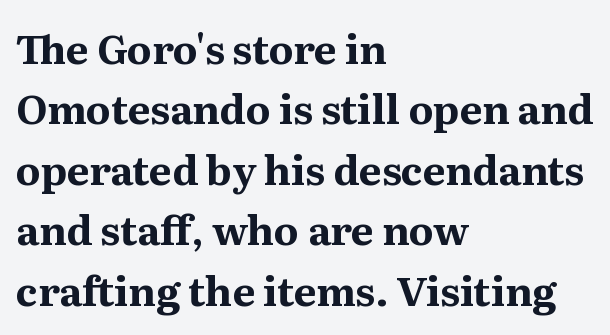
Q: Is the text bold? A: Yes.
Q: Is the text italic (slanted)? A: No, it is upright.
Q: Is the typeface a serif or a sans-serif typeface? A: Serif.
Q: Is the text underlined? A: No.
Q: How is the paragraph aligned? A: Left-aligned.
Q: Is the spacing between letters normal or unusually wide? A: Normal.
Q: Is the spacing between lines tight, normal or loose? A: Normal.
Q: Width (condensed, normal, or wide)? A: Normal.
Q: Stroke contrast? A: Medium.
Q: x-height? A: Medium.
Q: Monospaced? A: No.
